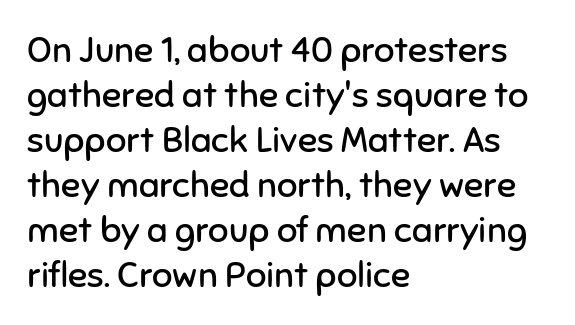
Q: Is the text bold? A: No.
Q: Is the text italic (slanted)? A: No, it is upright.
Q: Is the typeface a serif or a sans-serif typeface? A: Sans-serif.
Q: Is the text underlined? A: No.
Q: How is the paragraph aligned? A: Left-aligned.
Q: Is the spacing between letters normal or unusually wide? A: Normal.
Q: Is the spacing between lines tight, normal or loose? A: Normal.
Q: Width (condensed, normal, or wide)? A: Normal.
Q: Stroke contrast? A: Low.
Q: x-height? A: Medium.
Q: Monospaced? A: No.
